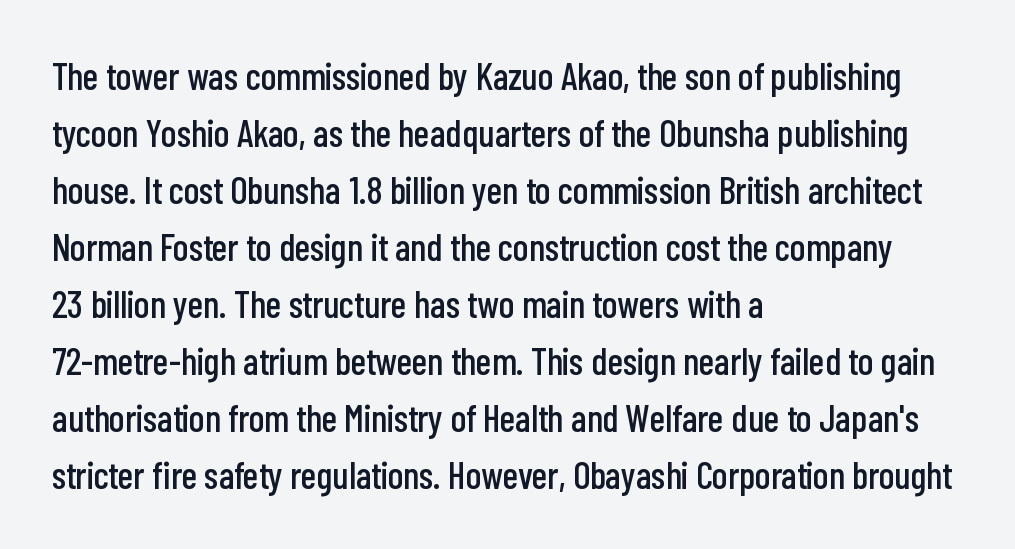
The image shows 38 px condensed sans-serif type, upright; set left-aligned, normal line spacing (1.5x), normal letter spacing, not underlined; low stroke contrast and a medium x-height.
